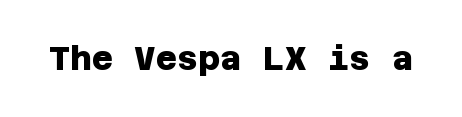
The image shows 33 px heavy sans-serif type; set normal letter spacing, not underlined; low stroke contrast and a large x-height.
